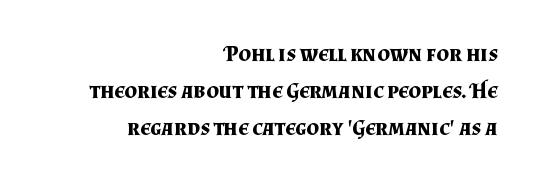
The image shows 22 px bold type, upright; set right-aligned, normal line spacing (1.69x), normal letter spacing, not underlined.
